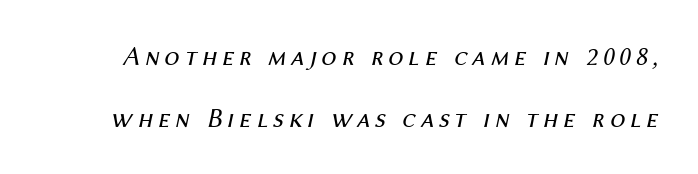
Q: Is the text bold? A: No.
Q: Is the text italic (slanted)? A: Yes, it leans right by about 12 degrees.
Q: Is the text underlined? A: No.
Q: Is the spacing between lines tight, normal or loose? A: Loose.
